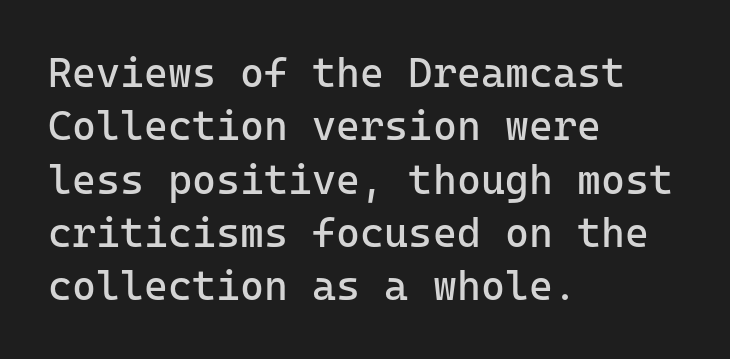
The image shows 41 px regular-weight sans-serif type, upright, monospaced; set left-aligned, normal line spacing (1.3x), normal letter spacing, not underlined; low stroke contrast and a medium x-height.
